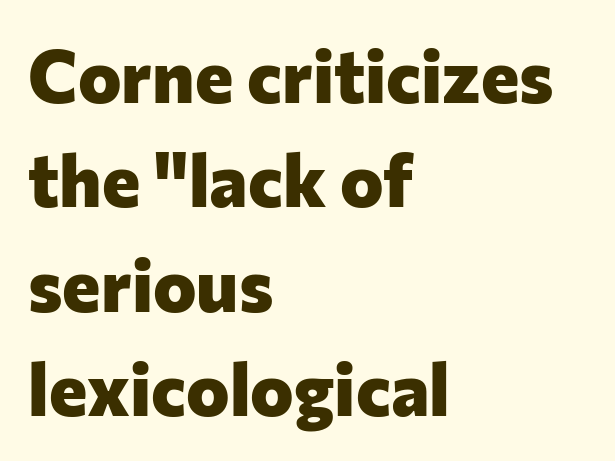
Q: Is the text bold? A: Yes.
Q: Is the text italic (slanted)? A: No, it is upright.
Q: Is the typeface a serif or a sans-serif typeface? A: Sans-serif.
Q: Is the text underlined? A: No.
Q: How is the paragraph aligned? A: Left-aligned.
Q: Is the spacing between letters normal or unusually wide? A: Normal.
Q: Is the spacing between lines tight, normal or loose? A: Normal.
Q: Width (condensed, normal, or wide)? A: Normal.
Q: Stroke contrast? A: Low.
Q: x-height? A: Medium.
Q: Monospaced? A: No.
